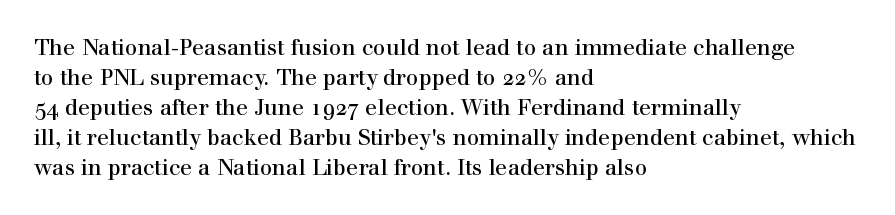
{"italic": "no", "underline": "no", "align": "left", "line_spacing": "normal", "line_spacing_ratio": 1.36, "letter_spacing": "normal", "letter_spacing_em": 0.0, "glyph_px": 22}
